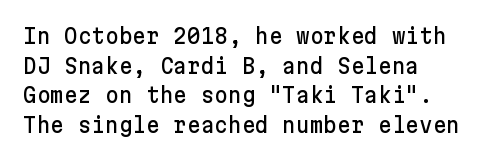
Q: Is the text italic (slanted)? A: No, it is upright.
Q: Is the text underlined? A: No.
Q: How is the paragraph aligned? A: Left-aligned.
Q: Is the spacing between letters normal or unusually wide? A: Normal.
Q: Is the spacing between lines tight, normal or loose? A: Normal.
